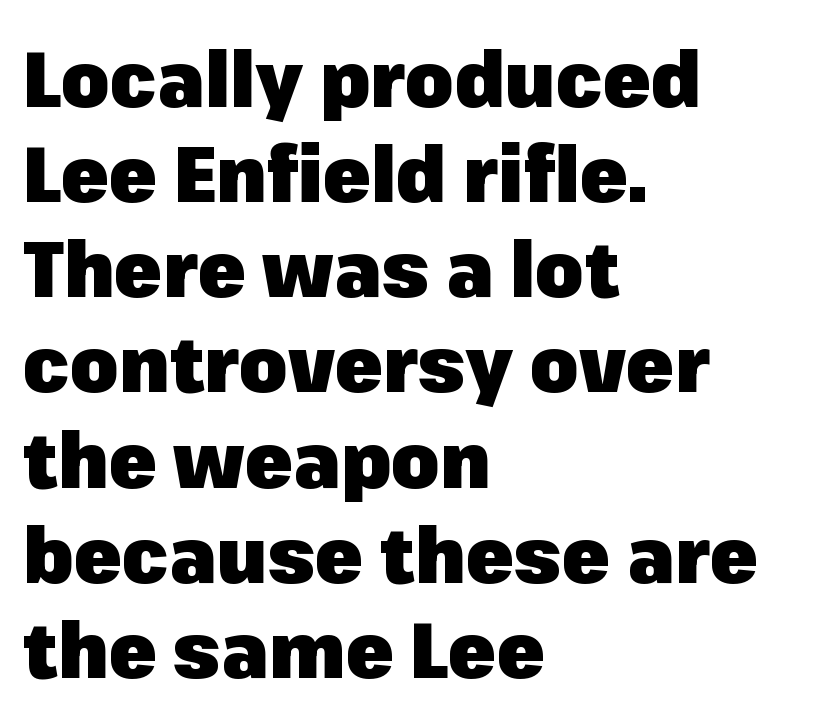
Caption: bold face, heavy strokes. These lines are rendered in a variable-pitch font. Nope, not italic — everything's standing straight. One-word summary of the alignment: left. Between one letter and the next there's only the usual sliver of space. Type style note: lacks serifs.
